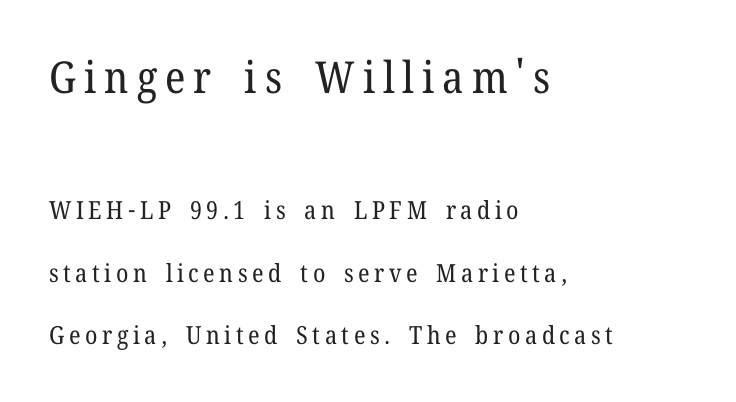
{"serif": "yes", "italic": "no", "bold": "no", "weight": "regular", "width": "normal", "stroke_contrast": "low", "x_height": "medium", "monospaced": "no", "underline": "no", "align": "left", "line_spacing": "loose", "line_spacing_ratio": 2.5, "larger_block": "first", "size_ratio": 1.76, "glyph_px": 44}
